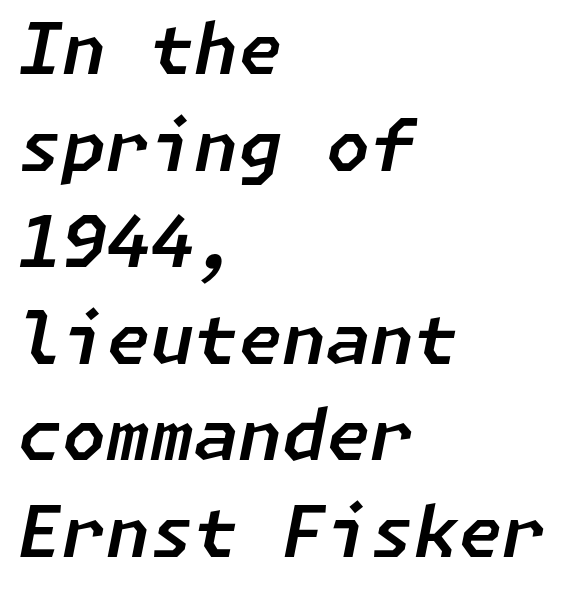
{"italic": "yes", "lean": "right", "slant_degrees": 11, "width": "normal", "stroke_contrast": "low", "x_height": "medium", "underline": "no", "align": "left", "line_spacing": "normal", "line_spacing_ratio": 1.36, "letter_spacing": "normal", "letter_spacing_em": 0.0, "glyph_px": 71}
